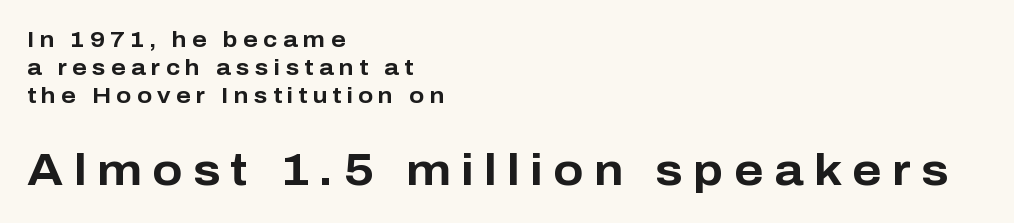
The image shows 44 px bold sans-serif type, upright; set left-aligned, normal line spacing (1.27x), unusually wide letter spacing (+0.24 em), not underlined; the second (bottom) block is 2.0x larger; low stroke contrast and a medium x-height.
